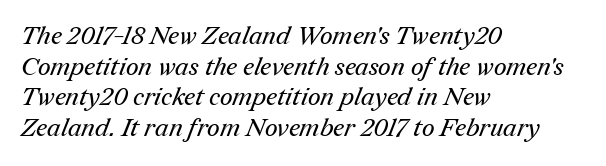
{"bold": "no", "underline": "no", "align": "left", "line_spacing_ratio": 1.23, "letter_spacing": "normal", "letter_spacing_em": 0.0, "glyph_px": 25}
